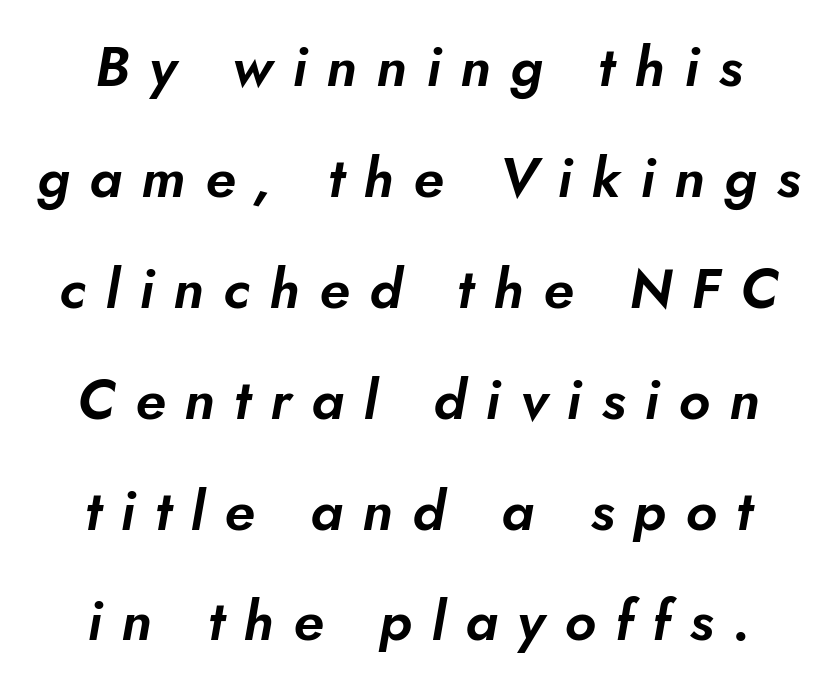
Q: Is the text italic (slanted)? A: Yes, it leans right by about 10 degrees.
Q: Is the text underlined? A: No.
Q: How is the paragraph aligned? A: Centered.
Q: Is the spacing between letters normal or unusually wide? A: Unusually wide.
Q: Is the spacing between lines tight, normal or loose? A: Loose.
Q: Width (condensed, normal, or wide)? A: Normal.
Q: Stroke contrast? A: Low.
Q: x-height? A: Small.
Q: Monospaced? A: No.
